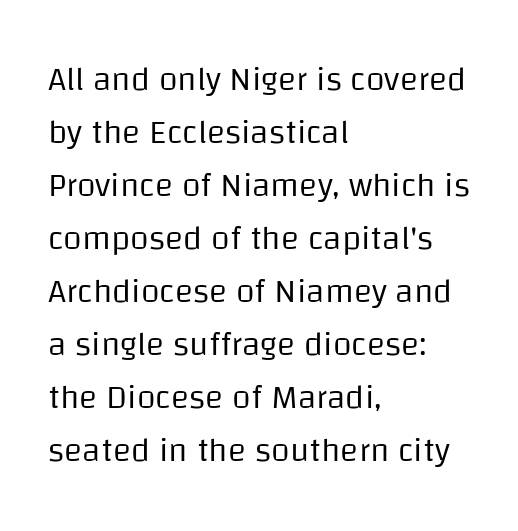
The image shows 34 px regular-weight sans-serif type, upright; set left-aligned, normal line spacing (1.56x), normal letter spacing, not underlined; low stroke contrast and a large x-height.
